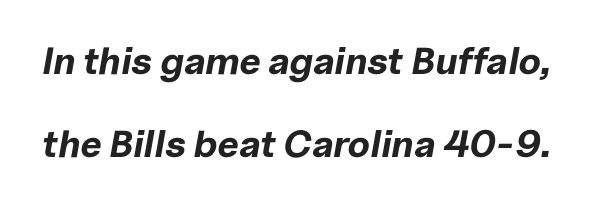
{"italic": "yes", "lean": "right", "slant_degrees": 10, "bold": "yes", "weight": "bold", "width": "normal", "stroke_contrast": "low", "x_height": "medium", "monospaced": "no", "underline": "no", "line_spacing": "loose", "line_spacing_ratio": 2.18, "letter_spacing": "normal", "letter_spacing_em": 0.0, "glyph_px": 38}
